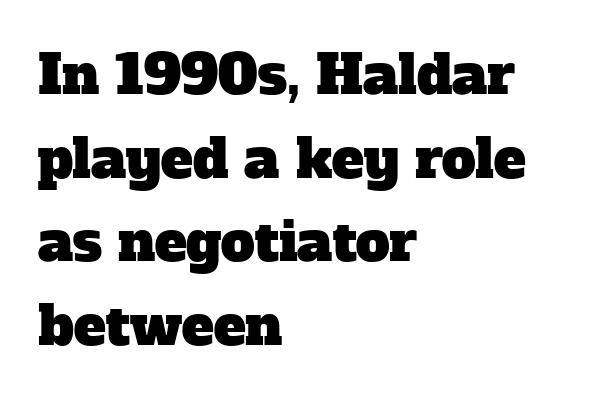
Regarding leading, the lines here are spaced in the standard way. Students, note that the glyphs here touch the page at normal intervals. Line starts are locked; line ends wander. Words float on clear page, feet unadorned.
